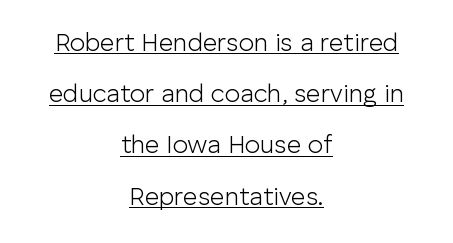
Q: Is the text bold? A: No.
Q: Is the text italic (slanted)? A: No, it is upright.
Q: Is the text underlined? A: Yes.
Q: How is the paragraph aligned? A: Centered.
Q: Is the spacing between letters normal or unusually wide? A: Normal.
Q: Is the spacing between lines tight, normal or loose? A: Loose.
